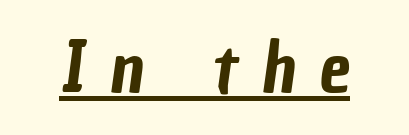
Q: Is the typeface a serif or a sans-serif typeface? A: Sans-serif.
Q: Is the text underlined? A: Yes.
Q: Is the spacing between letters normal or unusually wide? A: Unusually wide.
Q: Width (condensed, normal, or wide)? A: Condensed.
Q: Stroke contrast? A: Low.
Q: x-height? A: Medium.
Q: Monospaced? A: No.
